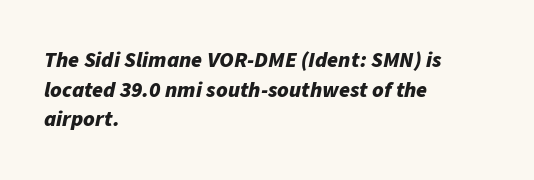
Q: Is the text bold? A: Yes.
Q: Is the text italic (slanted)? A: Yes, it leans right by about 11 degrees.
Q: Is the text underlined? A: No.
Q: How is the paragraph aligned? A: Left-aligned.
Q: Is the spacing between letters normal or unusually wide? A: Normal.
Q: Is the spacing between lines tight, normal or loose? A: Normal.
